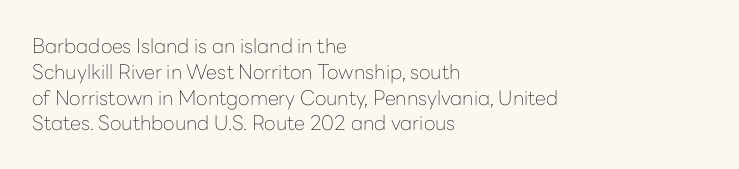
Interline gaps are of average width in this sample. Style check: upright. Tracking here is standard; glyphs follow each other at the usual distance. Stroke mass is kept to a normal reading level or below. Beneath every word, the page is bare. Leftover space on each line is placed entirely after the last word.
